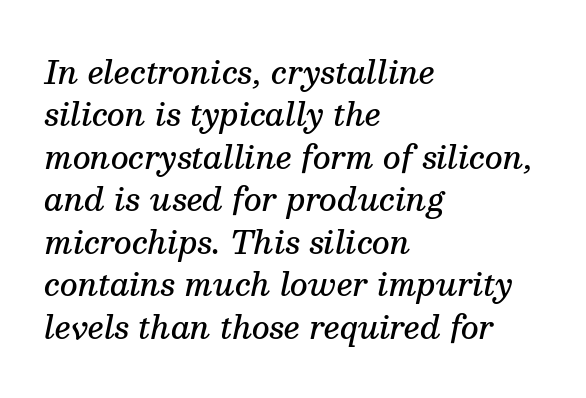
The image shows 31 px semibold serif type, italic (leaning right); set left-aligned, normal line spacing (1.37x), normal letter spacing, not underlined; medium stroke contrast and a medium x-height.
